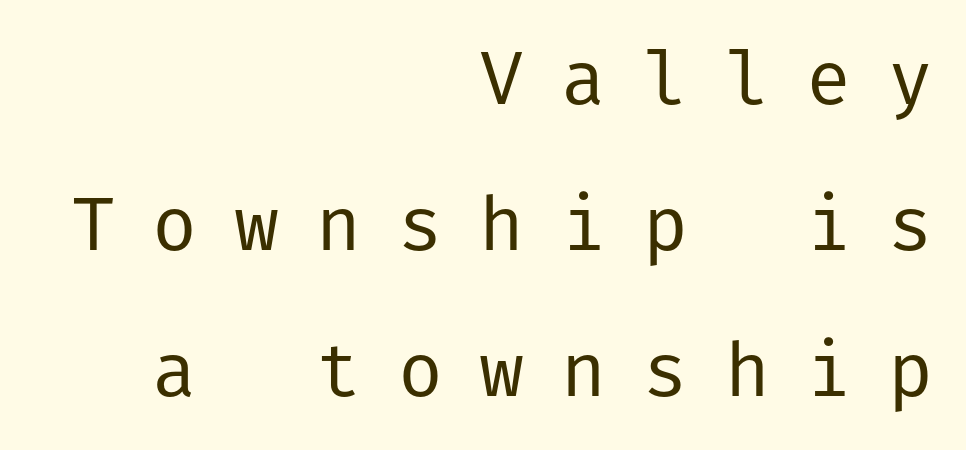
Q: Is the text bold? A: No.
Q: Is the text italic (slanted)? A: No, it is upright.
Q: Is the typeface a serif or a sans-serif typeface? A: Sans-serif.
Q: Is the text underlined? A: No.
Q: How is the paragraph aligned? A: Right-aligned.
Q: Is the spacing between letters normal or unusually wide? A: Unusually wide.
Q: Is the spacing between lines tight, normal or loose? A: Loose.
Q: Width (condensed, normal, or wide)? A: Normal.
Q: Stroke contrast? A: Low.
Q: x-height? A: Medium.
